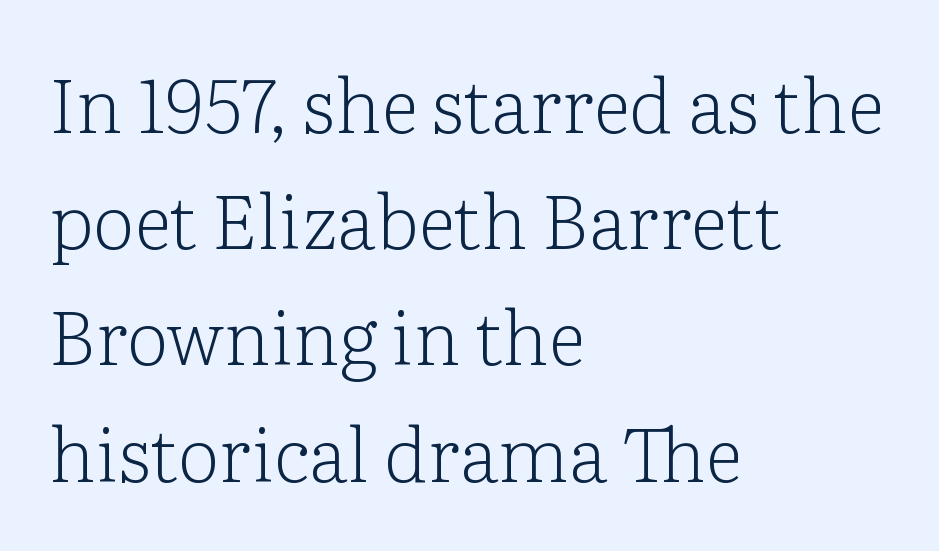
Q: Is the text bold? A: No.
Q: Is the text italic (slanted)? A: No, it is upright.
Q: Is the typeface a serif or a sans-serif typeface? A: Serif.
Q: Is the text underlined? A: No.
Q: How is the paragraph aligned? A: Left-aligned.
Q: Is the spacing between letters normal or unusually wide? A: Normal.
Q: Is the spacing between lines tight, normal or loose? A: Normal.
Q: Width (condensed, normal, or wide)? A: Normal.
Q: Stroke contrast? A: Low.
Q: x-height? A: Medium.
Q: Monospaced? A: No.
